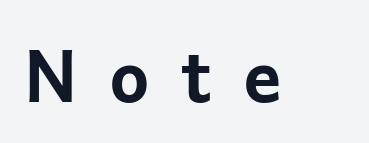
Q: Is the text bold? A: Yes.
Q: Is the text italic (slanted)? A: No, it is upright.
Q: Is the typeface a serif or a sans-serif typeface? A: Sans-serif.
Q: Is the text underlined? A: No.
Q: Is the spacing between letters normal or unusually wide? A: Unusually wide.
Q: Width (condensed, normal, or wide)? A: Normal.
Q: Stroke contrast? A: Low.
Q: x-height? A: Medium.
Q: Monospaced? A: No.
